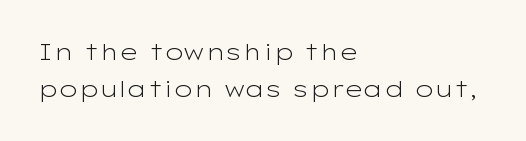
A classic flush-left, rag-right setting is used for this passage. Here the glyphs are tracked normally, forming tight word shapes. Weight: not bold — regular or lighter. Do the letters lean? They stand straight. Evenly set lines give the paragraph a standard silhouette. The glyphs are unaccompanied by any horizontal stroke below them.
